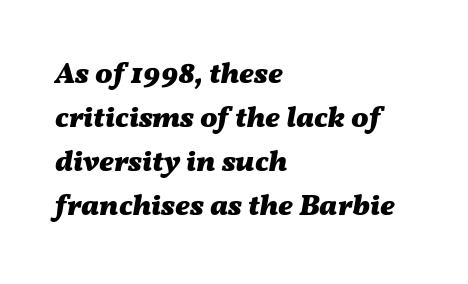
{"italic": "yes", "lean": "right", "slant_degrees": 11, "bold": "yes", "weight": "heavy", "width": "wide", "stroke_contrast": "medium", "x_height": "medium", "monospaced": "no", "underline": "no", "align": "left", "line_spacing": "normal", "line_spacing_ratio": 1.52, "letter_spacing": "normal", "letter_spacing_em": 0.0, "glyph_px": 29}
